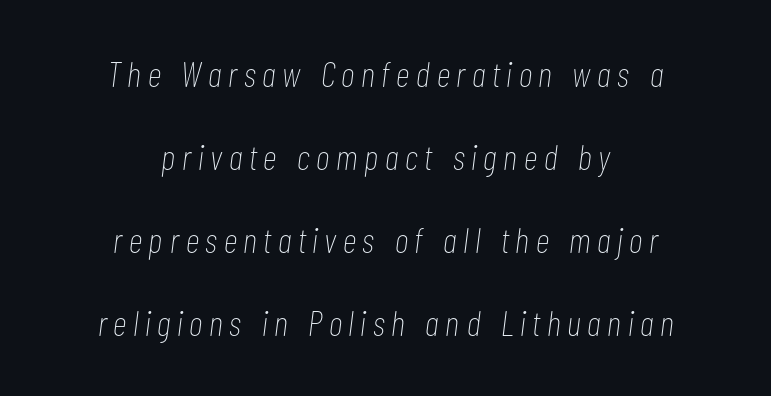
{"italic": "yes", "lean": "right", "slant_degrees": 7, "bold": "no", "weight": "thin", "width": "condensed", "stroke_contrast": "low", "x_height": "medium", "monospaced": "no", "underline": "no", "align": "center", "line_spacing": "loose", "line_spacing_ratio": 2.31, "glyph_px": 36}
